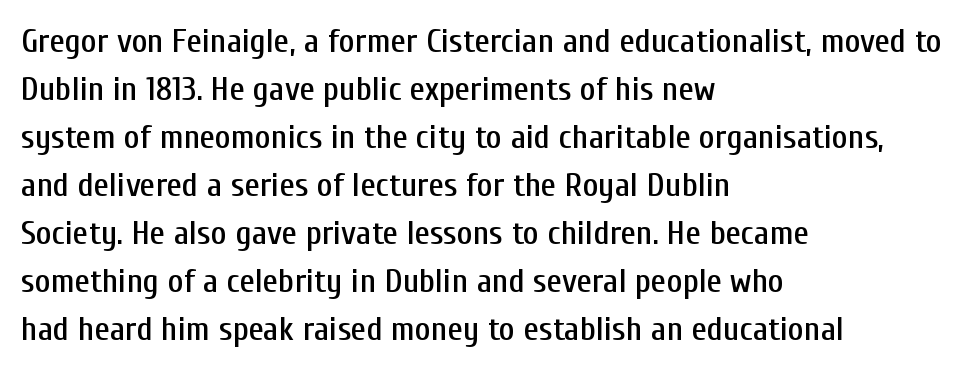
Q: Is the text italic (slanted)? A: No, it is upright.
Q: Is the typeface a serif or a sans-serif typeface? A: Sans-serif.
Q: Is the text underlined? A: No.
Q: How is the paragraph aligned? A: Left-aligned.
Q: Is the spacing between letters normal or unusually wide? A: Normal.
Q: Is the spacing between lines tight, normal or loose? A: Normal.
Q: Width (condensed, normal, or wide)? A: Condensed.
Q: Stroke contrast? A: Low.
Q: x-height? A: Medium.
Q: Monospaced? A: No.
